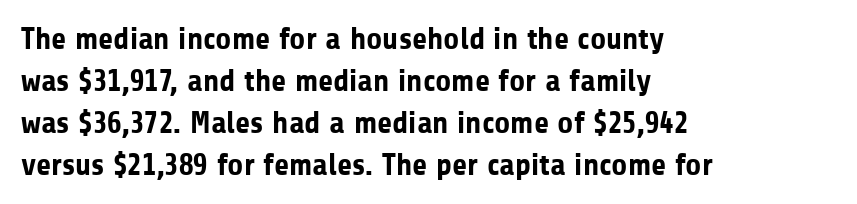
The area under the type is left untouched. Students, observe: this is what conventionally led text looks like. The letters advance in unequal steps, a hallmark of proportional type. Typesetter's note: full bold, strokes at maximum text heaviness. Nope, no serifs anywhere on these letters.
